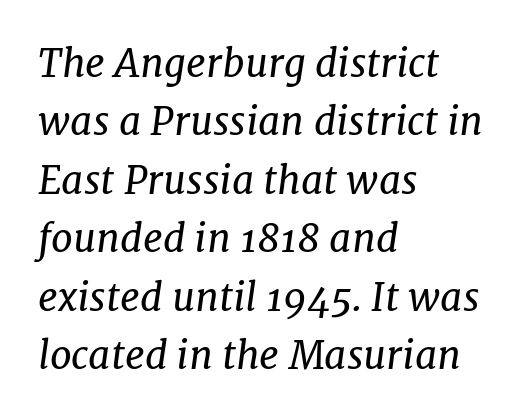
Q: Is the text bold? A: No.
Q: Is the text italic (slanted)? A: Yes, it leans right by about 7 degrees.
Q: Is the typeface a serif or a sans-serif typeface? A: Serif.
Q: Is the text underlined? A: No.
Q: How is the paragraph aligned? A: Left-aligned.
Q: Is the spacing between letters normal or unusually wide? A: Normal.
Q: Is the spacing between lines tight, normal or loose? A: Normal.
Q: Width (condensed, normal, or wide)? A: Normal.
Q: Stroke contrast? A: Low.
Q: x-height? A: Medium.
Q: Monospaced? A: No.
